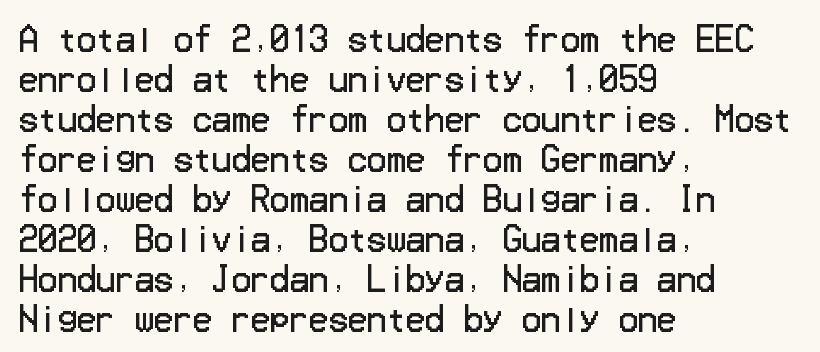
Descenders are the only things crossing below the line. Honestly, the letter spacing is just normal — you wouldn't notice it. Upright lettering throughout. The block of text has a typical density, with ordinary space between rows.
